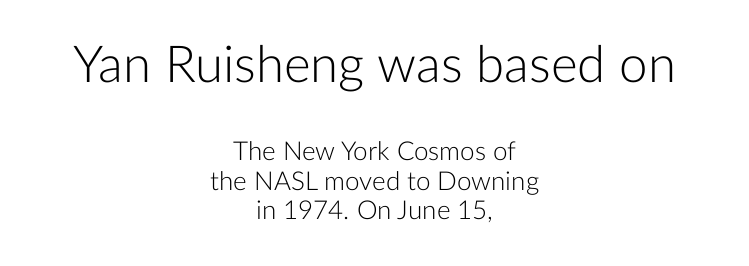
The characters are drawn with everyday or finer stroke widths. Think of a printed novel: that variable character pitch is what you see here. Caption: upper text group enlarged, lower text group reduced. The lines are quadded center.
